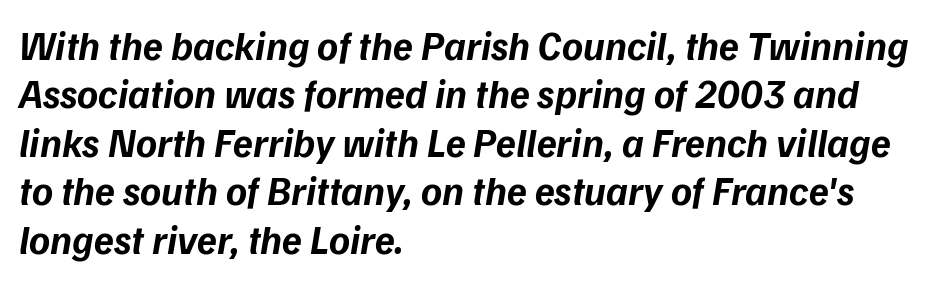
{"serif": "no", "bold": "yes", "weight": "bold", "width": "normal", "stroke_contrast": "low", "x_height": "medium", "monospaced": "no", "underline": "no", "align": "left", "line_spacing_ratio": 1.21, "letter_spacing": "normal", "letter_spacing_em": 0.0, "glyph_px": 40}
